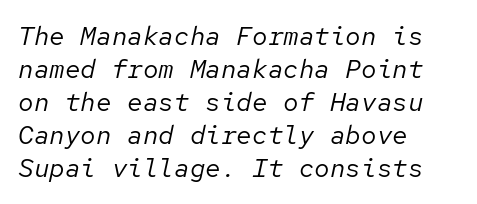
Q: Is the text bold? A: No.
Q: Is the text italic (slanted)? A: Yes, it leans right by about 12 degrees.
Q: Is the text underlined? A: No.
Q: How is the paragraph aligned? A: Left-aligned.
Q: Is the spacing between letters normal or unusually wide? A: Normal.
Q: Is the spacing between lines tight, normal or loose? A: Normal.
